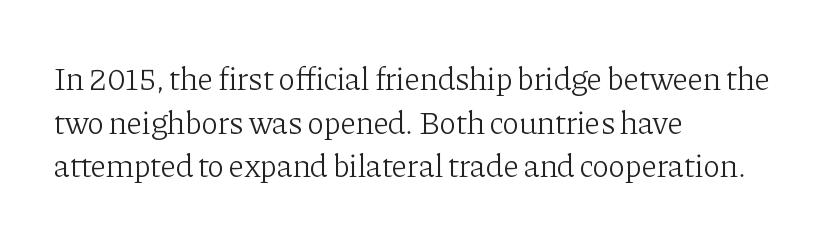
The image shows 32 px light serif type, upright; set left-aligned, normal line spacing (1.36x), normal letter spacing, not underlined; low stroke contrast and a medium x-height.
